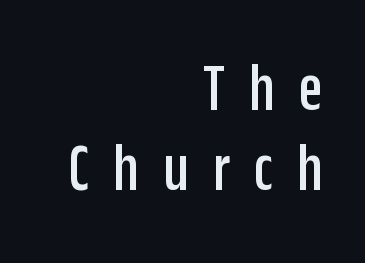
{"serif": "no", "italic": "no", "width": "condensed", "stroke_contrast": "low", "x_height": "large", "monospaced": "no", "underline": "no", "align": "right", "line_spacing_ratio": 1.16, "letter_spacing": "wide", "letter_spacing_em": 0.35, "glyph_px": 69}
